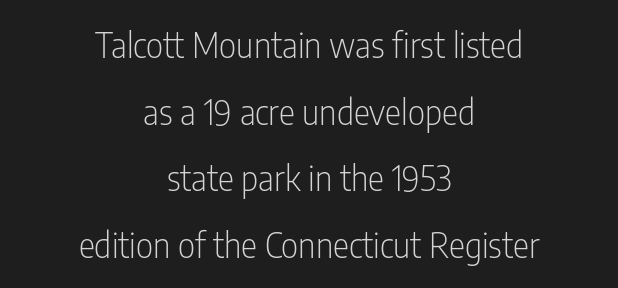
These lines are centered, leaving both edges ragged. The tracking reads as untouched default to a designer's eye. The area under the type is left untouched. Weight: in the light-to-regular range. This is roman type, the default non-slanted kind. Here the designer chose a conventional face with non-uniform glyph widths.
